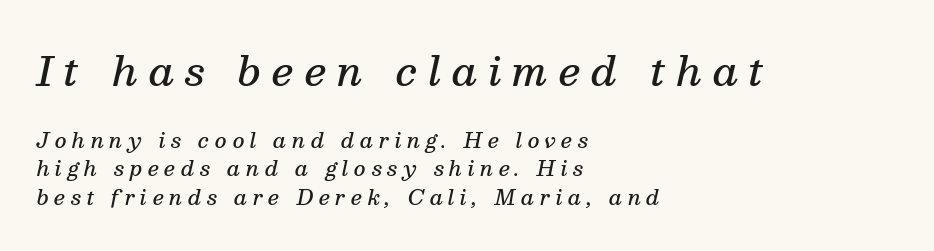
{"serif": "yes", "italic": "yes", "lean": "right", "slant_degrees": 13, "bold": "semi", "weight": "semibold", "width": "normal", "stroke_contrast": "medium", "x_height": "medium", "monospaced": "no", "underline": "no", "align": "left", "line_spacing": "normal", "line_spacing_ratio": 1.41, "letter_spacing": "wide", "letter_spacing_em": 0.28, "larger_block": "first", "size_ratio": 1.95, "glyph_px": 39}
